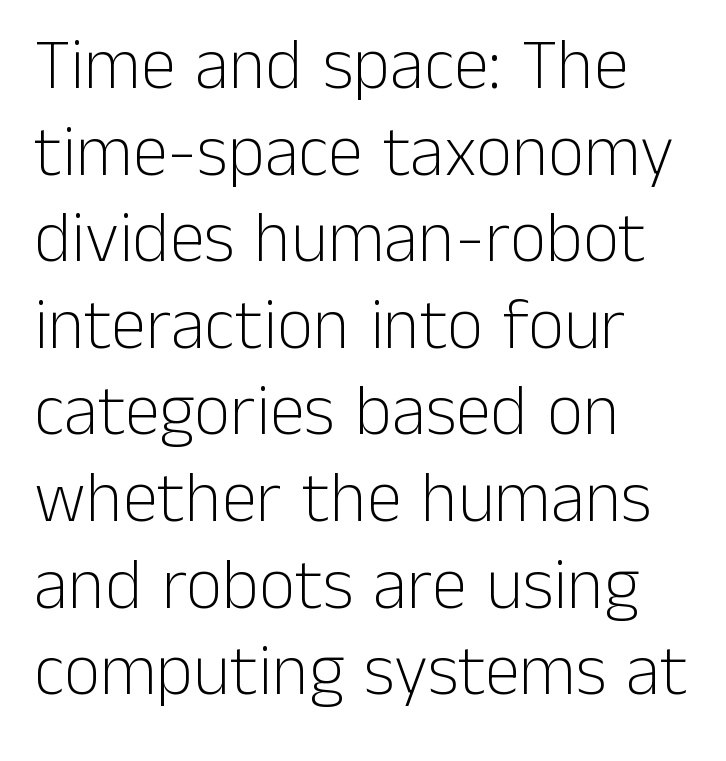
Note: no serifs on the glyphs. Does the copy run flush right? No — it runs flush left. Varying glyph widths throughout — classic text-font behaviour. Beneath every word, the page is bare. No chunkiness to these letters — they're not bold.
